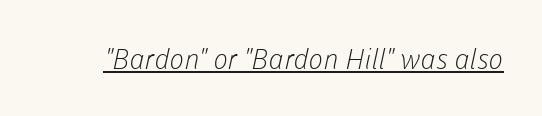
Q: Is the text bold? A: No.
Q: Is the typeface a serif or a sans-serif typeface? A: Sans-serif.
Q: Is the text underlined? A: Yes.
Q: Is the spacing between letters normal or unusually wide? A: Normal.
Q: Width (condensed, normal, or wide)? A: Normal.
Q: Stroke contrast? A: Low.
Q: x-height? A: Medium.
Q: Monospaced? A: No.
